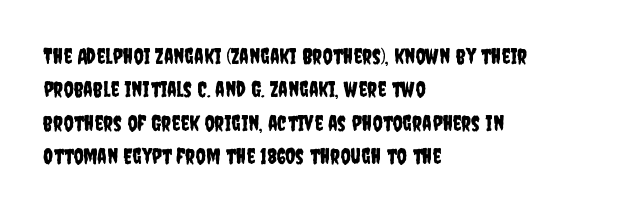
Regarding leading, the lines here are spaced in the standard way. The typography opts for an upright posture over an oblique one. Caption: multi-line text, flush left, ragged right. Nothing unusual about the tracking: characters are spaced as the font intends.
